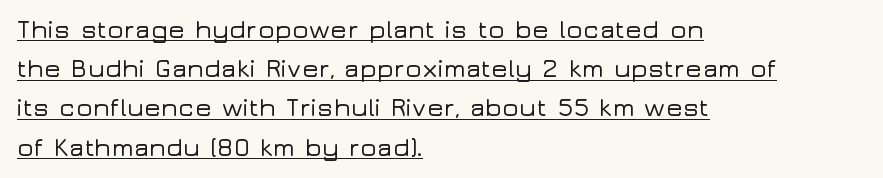
{"italic": "no", "underline": "yes", "align": "left", "line_spacing": "normal", "line_spacing_ratio": 1.57, "letter_spacing": "normal", "letter_spacing_em": 0.0, "glyph_px": 25}
